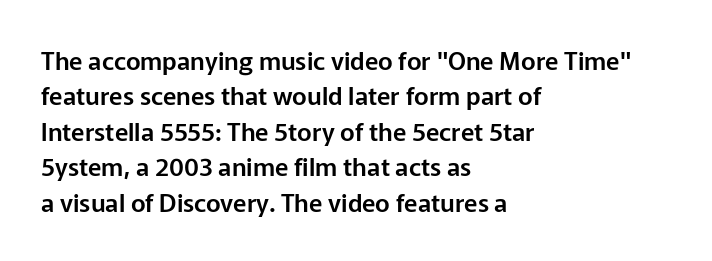
Q: Is the text italic (slanted)? A: No, it is upright.
Q: Is the text underlined? A: No.
Q: How is the paragraph aligned? A: Left-aligned.
Q: Is the spacing between letters normal or unusually wide? A: Normal.
Q: Is the spacing between lines tight, normal or loose? A: Normal.
